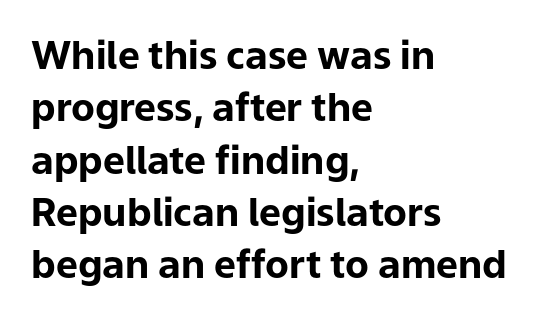
Q: Is the text bold? A: Yes.
Q: Is the text italic (slanted)? A: No, it is upright.
Q: Is the typeface a serif or a sans-serif typeface? A: Sans-serif.
Q: Is the text underlined? A: No.
Q: How is the paragraph aligned? A: Left-aligned.
Q: Is the spacing between letters normal or unusually wide? A: Normal.
Q: Is the spacing between lines tight, normal or loose? A: Normal.
Q: Width (condensed, normal, or wide)? A: Normal.
Q: Stroke contrast? A: Low.
Q: x-height? A: Medium.
Q: Monospaced? A: No.
